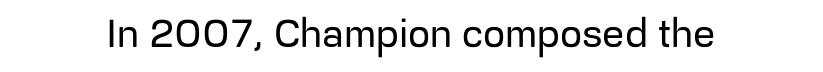
Vertical strokes here are truly vertical. Type without underlining. Here the designer chose a conventional face with non-uniform glyph widths. Font category for this specimen: sans-serif.
